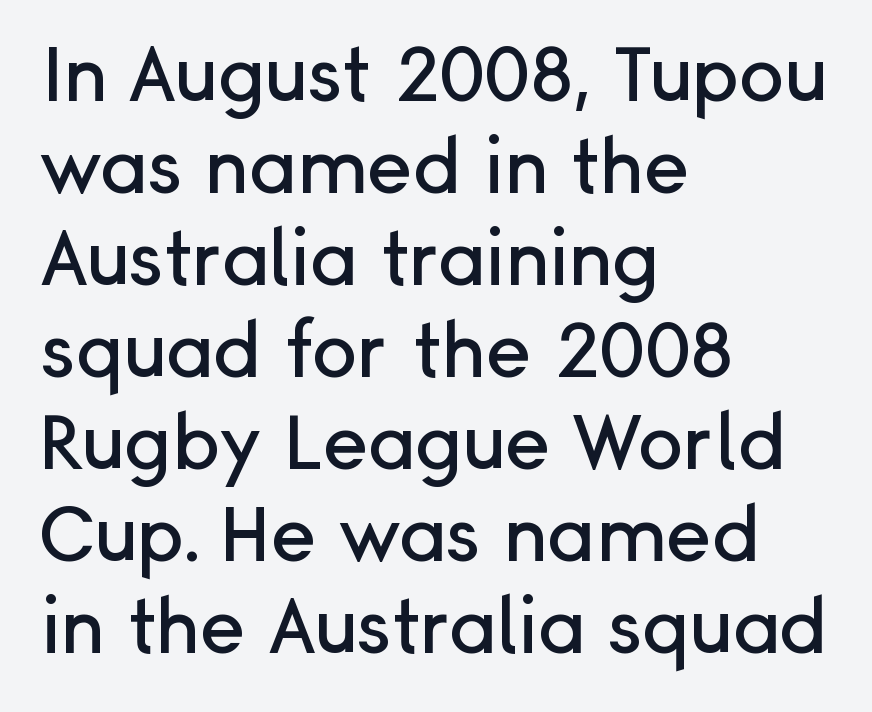
Q: Is the text italic (slanted)? A: No, it is upright.
Q: Is the typeface a serif or a sans-serif typeface? A: Sans-serif.
Q: Is the text underlined? A: No.
Q: How is the paragraph aligned? A: Left-aligned.
Q: Is the spacing between letters normal or unusually wide? A: Normal.
Q: Width (condensed, normal, or wide)? A: Normal.
Q: Stroke contrast? A: Low.
Q: x-height? A: Medium.
Q: Monospaced? A: No.
